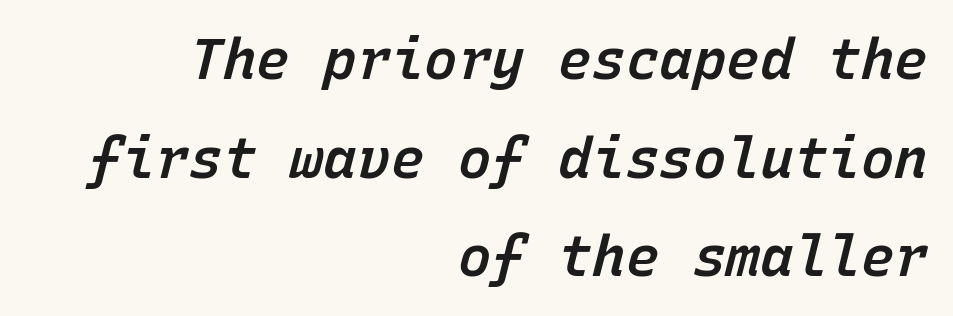
{"italic": "yes", "lean": "right", "slant_degrees": 15, "bold": "semi", "weight": "semibold", "width": "normal", "stroke_contrast": "low", "x_height": "medium", "monospaced": "yes", "underline": "no", "align": "right", "line_spacing_ratio": 1.76, "letter_spacing": "normal", "letter_spacing_em": 0.0, "glyph_px": 56}
